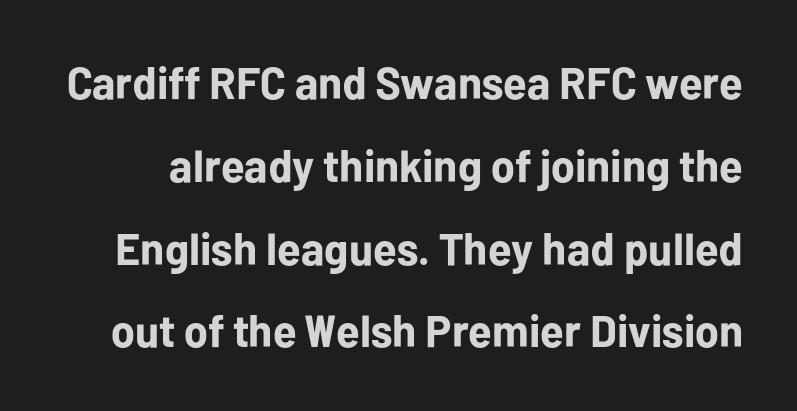
{"serif": "no", "italic": "no", "bold": "yes", "weight": "bold", "width": "normal", "stroke_contrast": "low", "x_height": "medium", "monospaced": "no", "underline": "no", "line_spacing_ratio": 1.84, "letter_spacing": "normal", "letter_spacing_em": 0.0, "glyph_px": 45}
